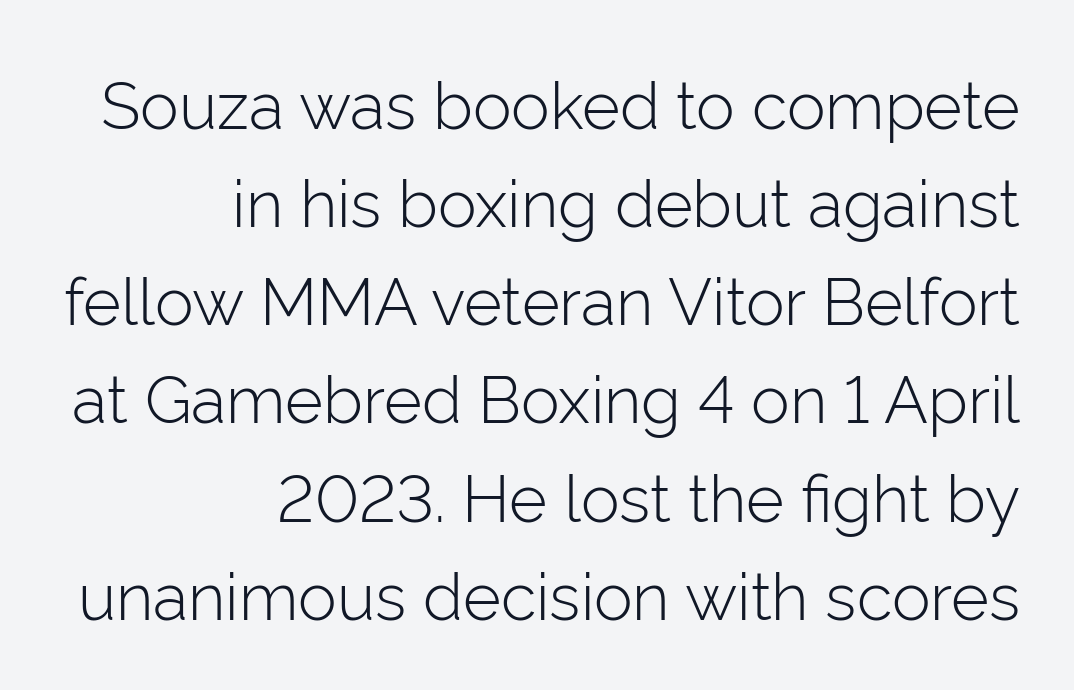
{"serif": "no", "italic": "no", "bold": "no", "weight": "light", "width": "normal", "stroke_contrast": "low", "x_height": "medium", "monospaced": "no", "underline": "no", "align": "right", "line_spacing": "normal", "line_spacing_ratio": 1.51, "letter_spacing": "normal", "letter_spacing_em": 0.0, "glyph_px": 65}
